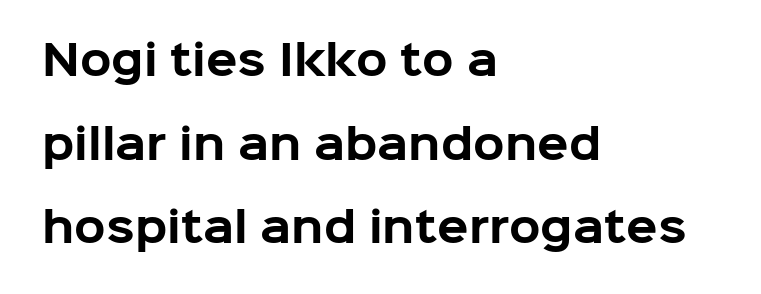
Q: Is the text bold? A: Yes.
Q: Is the text italic (slanted)? A: No, it is upright.
Q: Is the typeface a serif or a sans-serif typeface? A: Sans-serif.
Q: Is the text underlined? A: No.
Q: How is the paragraph aligned? A: Left-aligned.
Q: Is the spacing between letters normal or unusually wide? A: Normal.
Q: Is the spacing between lines tight, normal or loose? A: Loose.
Q: Width (condensed, normal, or wide)? A: Normal.
Q: Stroke contrast? A: Low.
Q: x-height? A: Medium.
Q: Monospaced? A: No.
